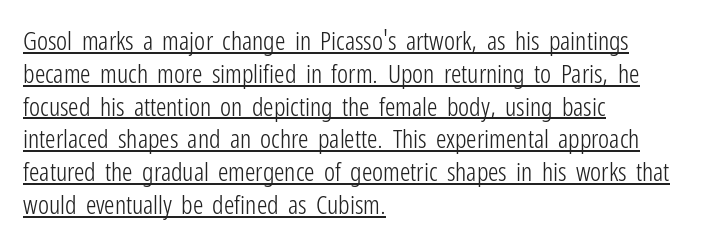
{"italic": "no", "bold": "no", "underline": "yes", "align": "left", "line_spacing": "normal", "line_spacing_ratio": 1.26, "letter_spacing": "normal", "letter_spacing_em": 0.0, "glyph_px": 26}
